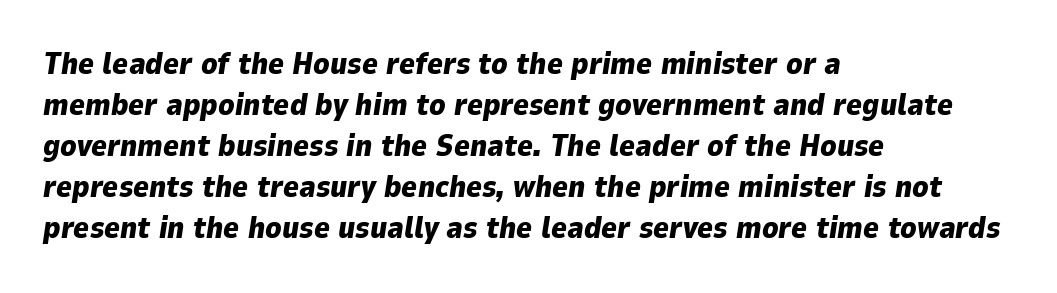
{"italic": "yes", "lean": "right", "slant_degrees": 9, "bold": "yes", "weight": "heavy", "width": "normal", "stroke_contrast": "low", "x_height": "medium", "monospaced": "no", "underline": "no", "align": "left", "line_spacing": "normal", "line_spacing_ratio": 1.37, "letter_spacing": "normal", "letter_spacing_em": 0.0, "glyph_px": 30}
